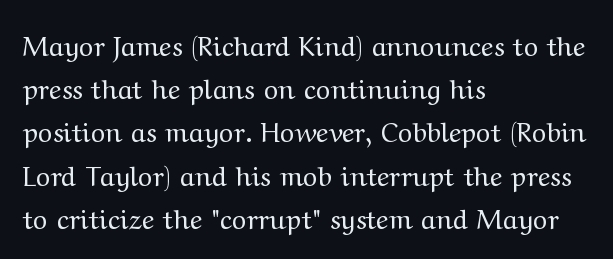
Posture: straight, roman, zero tilt. Notice how descenders clear the ascenders below comfortably — that's standard leading. Visually the block forms a straight wall on the left and a jagged coastline on the right. Descenders hang freely into open space. The type is set solid horizontally, with unmodified tracking. Heft: none added — not bold.
